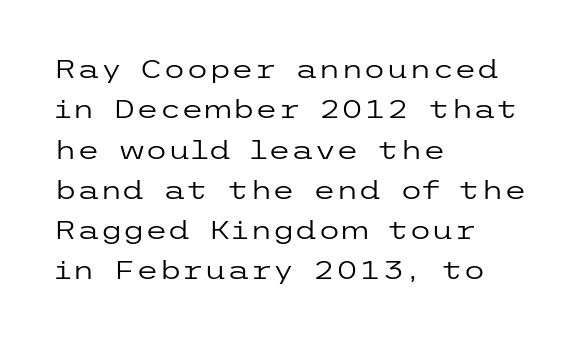
Q: Is the text bold? A: No.
Q: Is the text italic (slanted)? A: No, it is upright.
Q: Is the text underlined? A: No.
Q: How is the paragraph aligned? A: Left-aligned.
Q: Is the spacing between letters normal or unusually wide? A: Normal.
Q: Is the spacing between lines tight, normal or loose? A: Normal.
